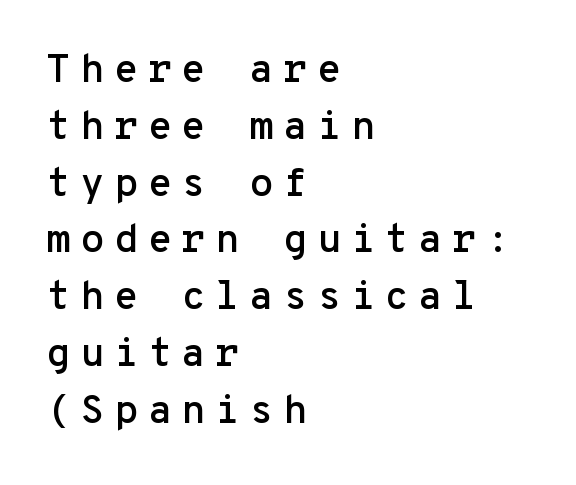
The image shows 40 px sans-serif type, upright, monospaced; set left-aligned, normal line spacing (1.42x), unusually wide letter spacing (+0.23 em), not underlined; low stroke contrast and a medium x-height.
